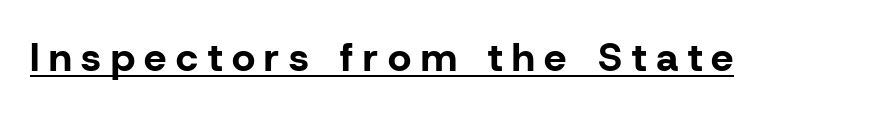
Style check: upright. Bold? Absolutely — the strokes are thick and heavy. I'd call this a sans setting — the letters go barefoot. Underlined type. These lines are rendered in a variable-pitch font.
